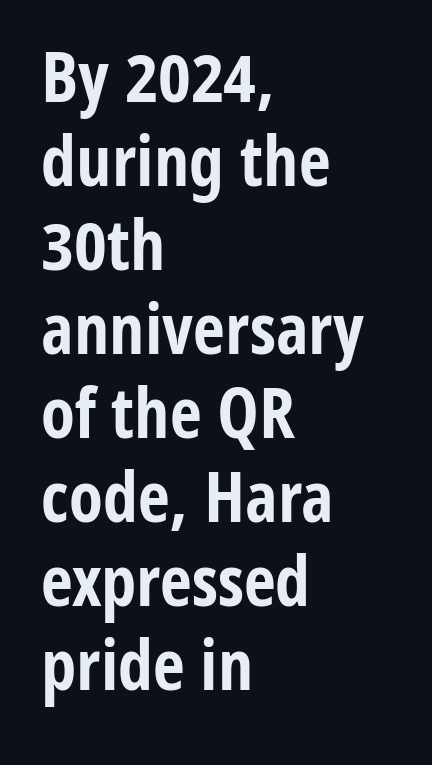
{"serif": "no", "italic": "no", "bold": "yes", "weight": "bold", "width": "condensed", "stroke_contrast": "low", "x_height": "medium", "monospaced": "no", "underline": "no", "align": "left", "line_spacing_ratio": 1.2, "letter_spacing": "normal", "letter_spacing_em": 0.0, "glyph_px": 70}
